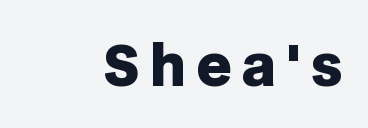
Q: Is the text bold? A: Yes.
Q: Is the text italic (slanted)? A: No, it is upright.
Q: Is the typeface a serif or a sans-serif typeface? A: Sans-serif.
Q: Is the text underlined? A: No.
Q: Width (condensed, normal, or wide)? A: Normal.
Q: Stroke contrast? A: Low.
Q: x-height? A: Large.
Q: Monospaced? A: No.
